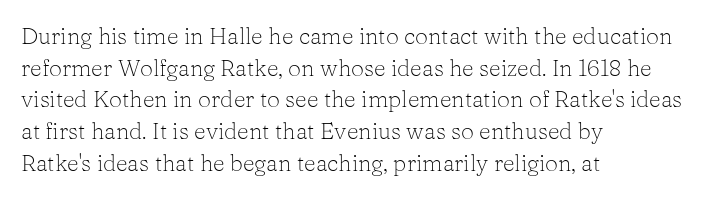
{"italic": "no", "bold": "no", "underline": "no", "align": "left", "line_spacing": "normal", "line_spacing_ratio": 1.38, "letter_spacing": "normal", "letter_spacing_em": 0.0, "glyph_px": 23}
